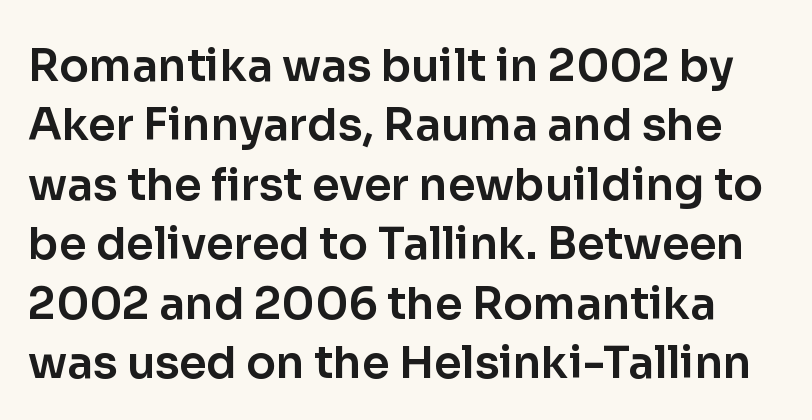
Q: Is the text italic (slanted)? A: No, it is upright.
Q: Is the typeface a serif or a sans-serif typeface? A: Sans-serif.
Q: Is the text underlined? A: No.
Q: Is the spacing between letters normal or unusually wide? A: Normal.
Q: Is the spacing between lines tight, normal or loose? A: Normal.
Q: Width (condensed, normal, or wide)? A: Normal.
Q: Stroke contrast? A: Low.
Q: x-height? A: Medium.
Q: Monospaced? A: No.
